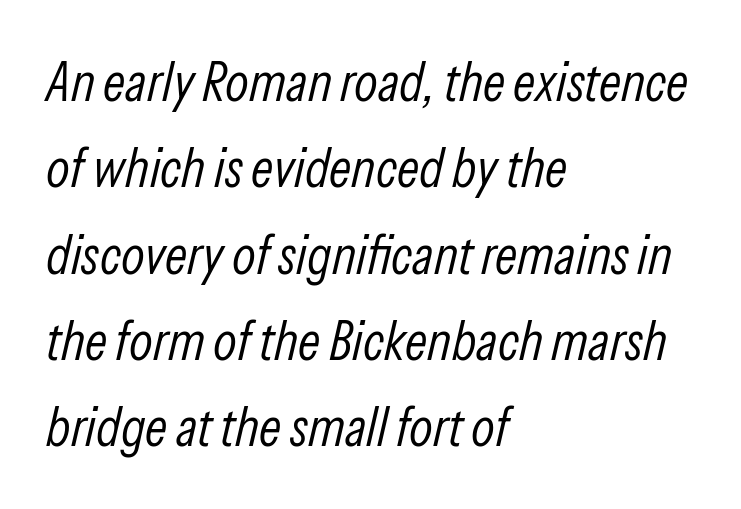
The image shows 55 px light, condensed type, italic (leaning right); set left-aligned, normal line spacing (1.57x), normal letter spacing, not underlined; low stroke contrast and a medium x-height.
